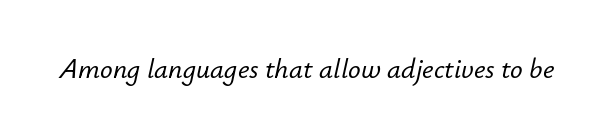
Looks like regular typesetting: each glyph gets only the width it needs. Beneath every word, the page is bare. Between one letter and the next there's only the usual sliver of space. The typography opts for an oblique posture over an upright one.
